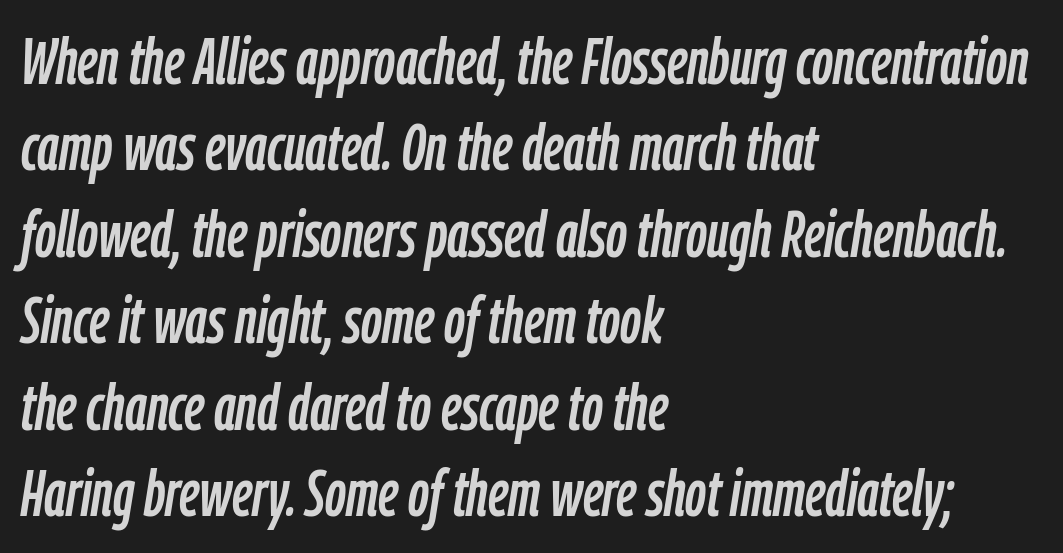
Q: Is the text italic (slanted)? A: Yes, it leans right by about 9 degrees.
Q: Is the text underlined? A: No.
Q: How is the paragraph aligned? A: Left-aligned.
Q: Is the spacing between letters normal or unusually wide? A: Normal.
Q: Is the spacing between lines tight, normal or loose? A: Normal.
Q: Width (condensed, normal, or wide)? A: Condensed.
Q: Stroke contrast? A: Low.
Q: x-height? A: Medium.
Q: Monospaced? A: No.
